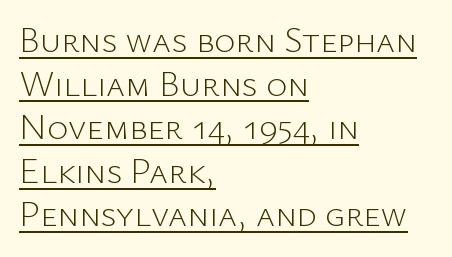
{"serif": "no", "italic": "no", "bold": "no", "weight": "light", "width": "normal", "stroke_contrast": "low", "x_height": "medium", "monospaced": "no", "underline": "yes", "align": "left", "line_spacing_ratio": 1.21, "letter_spacing": "normal", "letter_spacing_em": 0.0, "glyph_px": 36}
